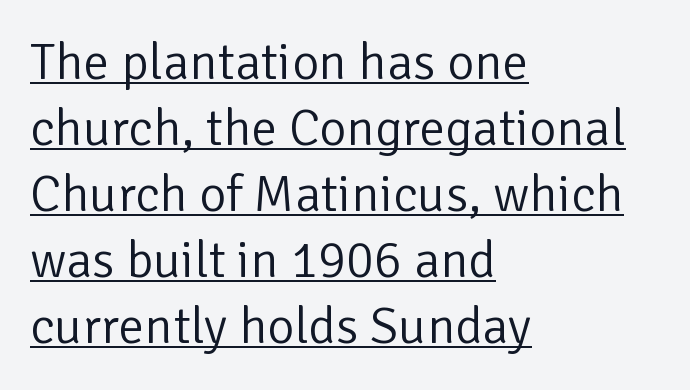
The leading is moderate, giving the passage an even texture. Does the copy run flush right? No — it runs flush left. Tracking value appears to be zero — textbook default spacing. Note the varied advance widths — an 'i' is clearly narrower than an 'm'.
